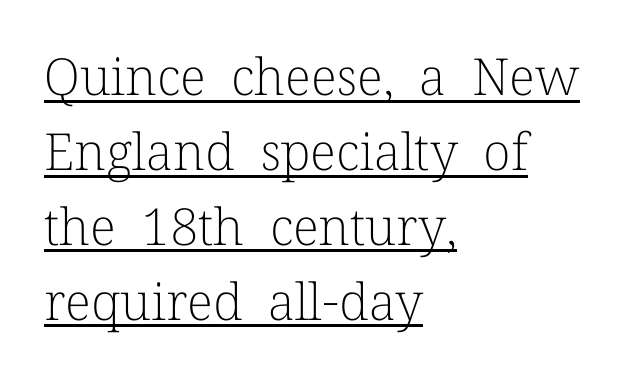
The image shows 51 px light serif type, upright; set left-aligned, normal line spacing (1.47x), normal letter spacing, underlined; low stroke contrast and a medium x-height.
